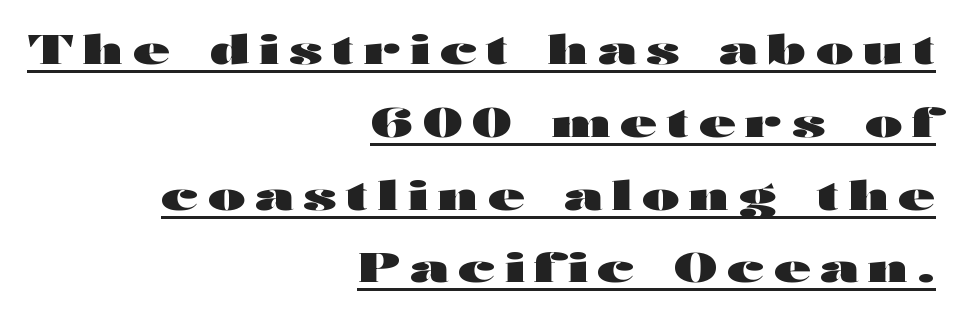
{"italic": "no", "bold": "yes", "weight": "heavy", "width": "wide", "stroke_contrast": "high", "x_height": "medium", "monospaced": "no", "underline": "yes", "align": "right", "line_spacing_ratio": 1.82, "letter_spacing": "wide", "letter_spacing_em": 0.25, "glyph_px": 40}
